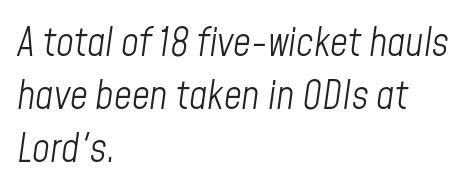
{"italic": "yes", "lean": "right", "slant_degrees": 8, "bold": "no", "weight": "light", "width": "condensed", "stroke_contrast": "low", "x_height": "medium", "monospaced": "no", "underline": "no", "align": "left", "line_spacing": "normal", "line_spacing_ratio": 1.36, "letter_spacing": "normal", "letter_spacing_em": 0.0, "glyph_px": 39}
